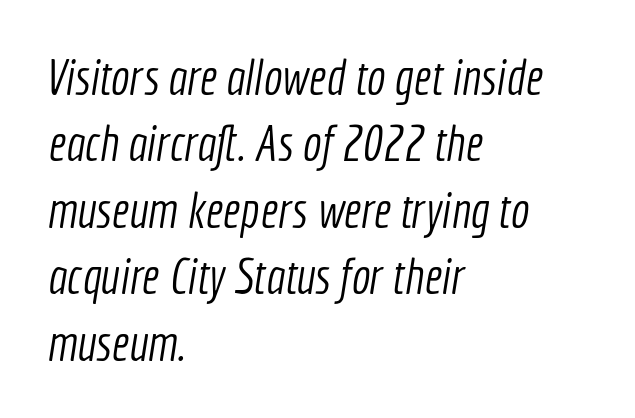
The image shows 50 px light, condensed sans-serif type; set left-aligned, normal line spacing (1.33x), normal letter spacing, not underlined; a medium x-height.
